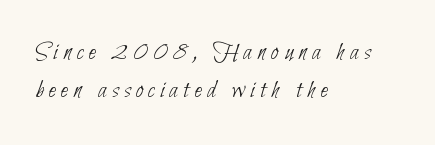
The image shows 26 px text type; set left-aligned, normal line spacing (1.47x), unusually wide letter spacing (+0.21 em), not underlined.
